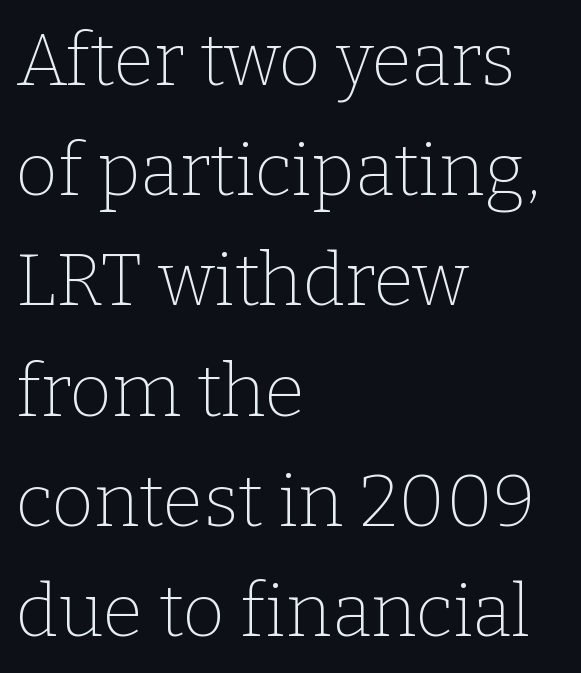
Q: Is the text bold? A: No.
Q: Is the text italic (slanted)? A: No, it is upright.
Q: Is the typeface a serif or a sans-serif typeface? A: Serif.
Q: Is the text underlined? A: No.
Q: How is the paragraph aligned? A: Left-aligned.
Q: Is the spacing between letters normal or unusually wide? A: Normal.
Q: Is the spacing between lines tight, normal or loose? A: Normal.
Q: Width (condensed, normal, or wide)? A: Normal.
Q: Stroke contrast? A: Low.
Q: x-height? A: Medium.
Q: Monospaced? A: No.
